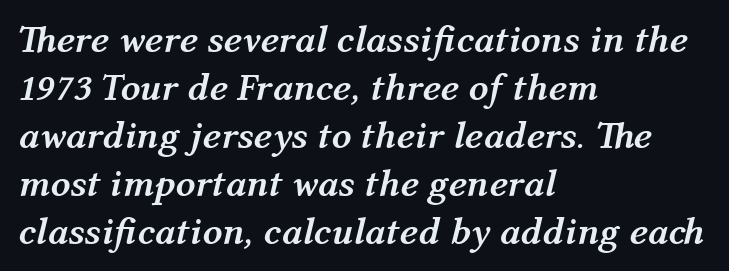
The image shows 39 px semibold type, italic (leaning right); set left-aligned, line spacing 1.23x, normal letter spacing, not underlined; medium stroke contrast and a medium x-height.
